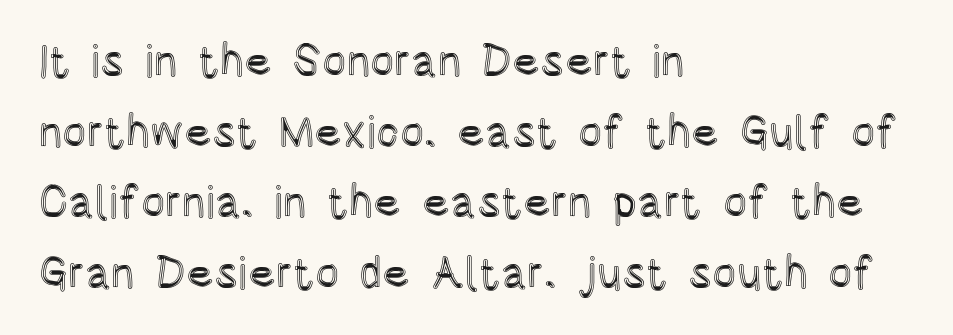
The image shows 45 px condensed type, upright; set left-aligned, normal line spacing (1.57x), normal letter spacing, not underlined; a large x-height.
